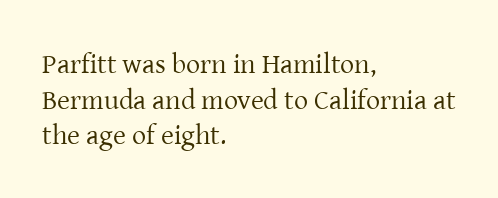
The image shows 28 px regular-weight serif type, upright; set left-aligned, normal line spacing (1.27x), normal letter spacing, not underlined; low stroke contrast and a medium x-height.
